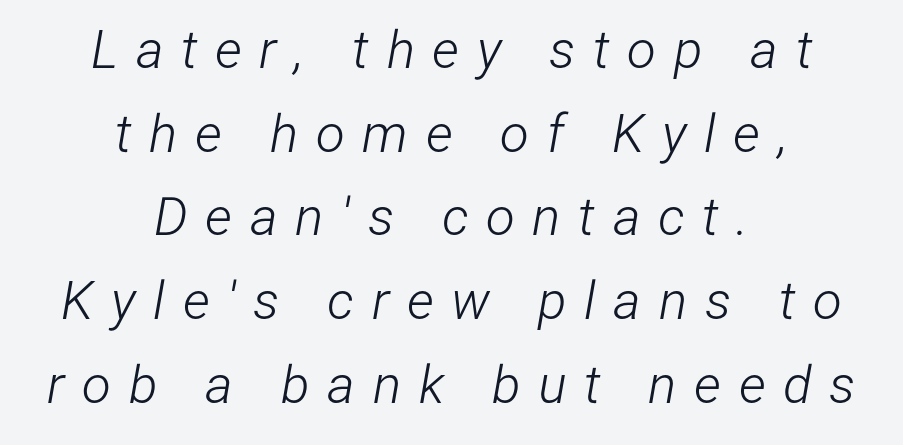
Q: Is the text bold? A: No.
Q: Is the text italic (slanted)? A: Yes, it leans right by about 12 degrees.
Q: Is the text underlined? A: No.
Q: How is the paragraph aligned? A: Centered.
Q: Is the spacing between letters normal or unusually wide? A: Unusually wide.
Q: Is the spacing between lines tight, normal or loose? A: Normal.
Q: Width (condensed, normal, or wide)? A: Condensed.
Q: Stroke contrast? A: Low.
Q: x-height? A: Medium.
Q: Monospaced? A: No.
